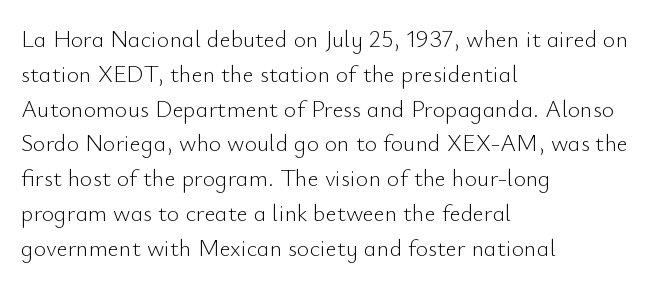
Summary of weight: not heavy and not bold. The passage shown stacks its lines at a standard gap. Upright lettering throughout. Tracking value appears to be zero — textbook default spacing.
